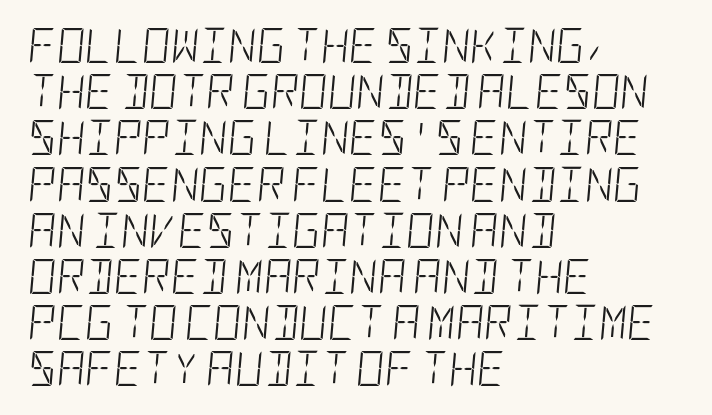
Q: Is the text bold? A: No.
Q: Is the text italic (slanted)? A: Yes, it leans right by about 5 degrees.
Q: Is the text underlined? A: No.
Q: How is the paragraph aligned? A: Left-aligned.
Q: Is the spacing between letters normal or unusually wide? A: Normal.
Q: Is the spacing between lines tight, normal or loose? A: Normal.
Q: Width (condensed, normal, or wide)? A: Condensed.
Q: Stroke contrast? A: Low.
Q: x-height? A: Large.
